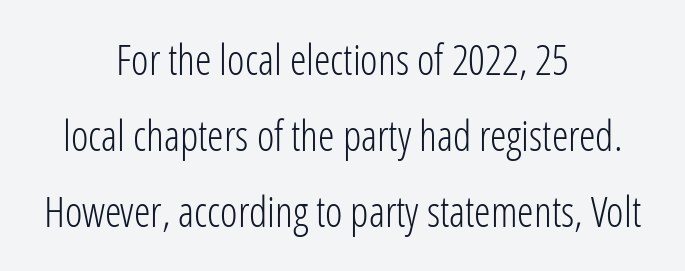
The image shows 42 px light, condensed sans-serif type, upright; set centered, line spacing 1.81x, normal letter spacing, not underlined; low stroke contrast and a medium x-height.
